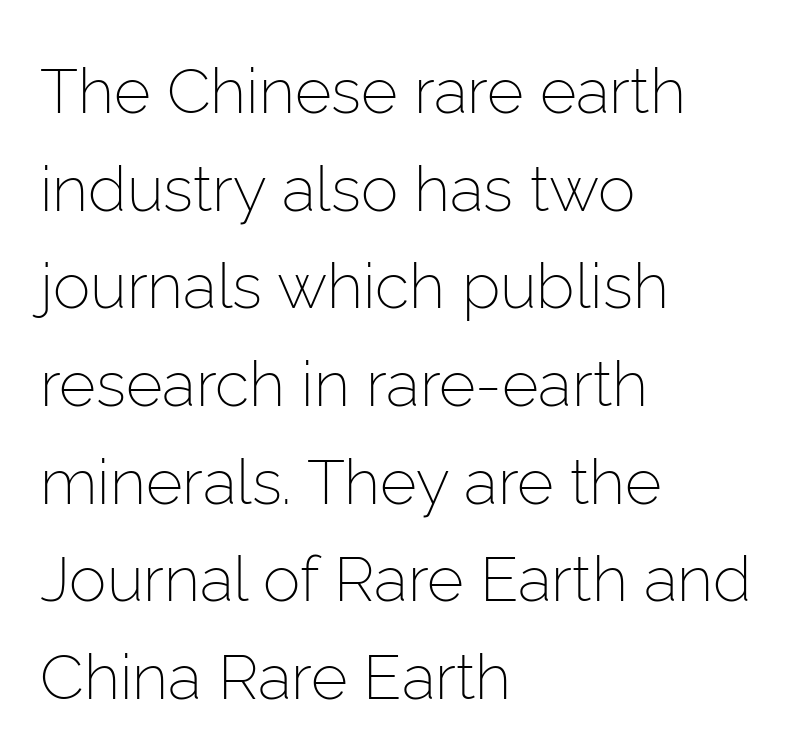
{"serif": "no", "italic": "no", "bold": "no", "weight": "light", "width": "normal", "stroke_contrast": "low", "x_height": "medium", "monospaced": "no", "underline": "no", "align": "left", "line_spacing": "normal", "line_spacing_ratio": 1.55, "letter_spacing": "normal", "letter_spacing_em": 0.0, "glyph_px": 63}
